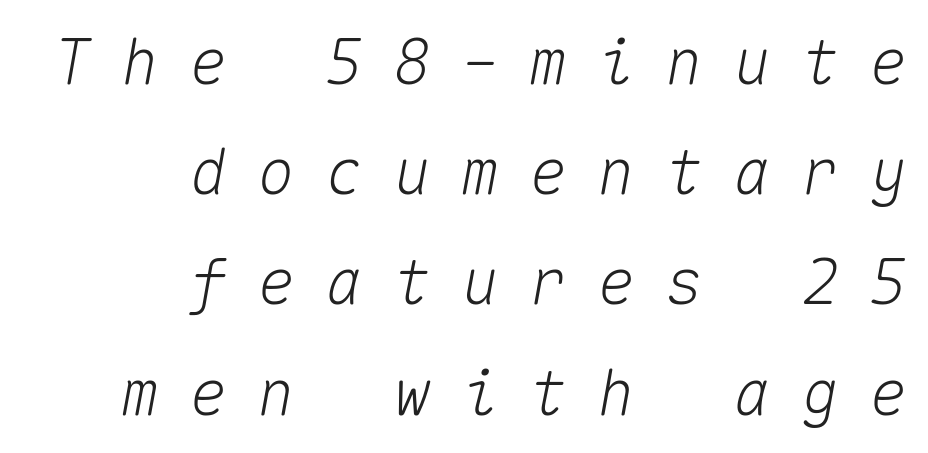
{"italic": "yes", "lean": "right", "slant_degrees": 10, "width": "normal", "stroke_contrast": "medium", "x_height": "medium", "monospaced": "yes", "underline": "no", "align": "right", "line_spacing_ratio": 1.75, "letter_spacing": "wide", "letter_spacing_em": 0.48, "glyph_px": 63}
